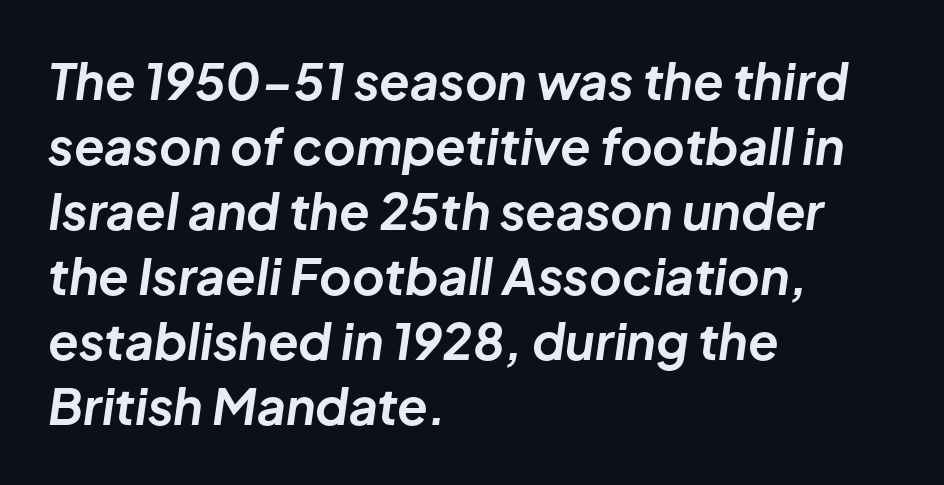
Q: Is the text bold? A: Yes.
Q: Is the text italic (slanted)? A: Yes, it leans right by about 8 degrees.
Q: Is the text underlined? A: No.
Q: How is the paragraph aligned? A: Left-aligned.
Q: Is the spacing between letters normal or unusually wide? A: Normal.
Q: Is the spacing between lines tight, normal or loose? A: Normal.
Q: Width (condensed, normal, or wide)? A: Normal.
Q: Stroke contrast? A: Low.
Q: x-height? A: Medium.
Q: Monospaced? A: No.
